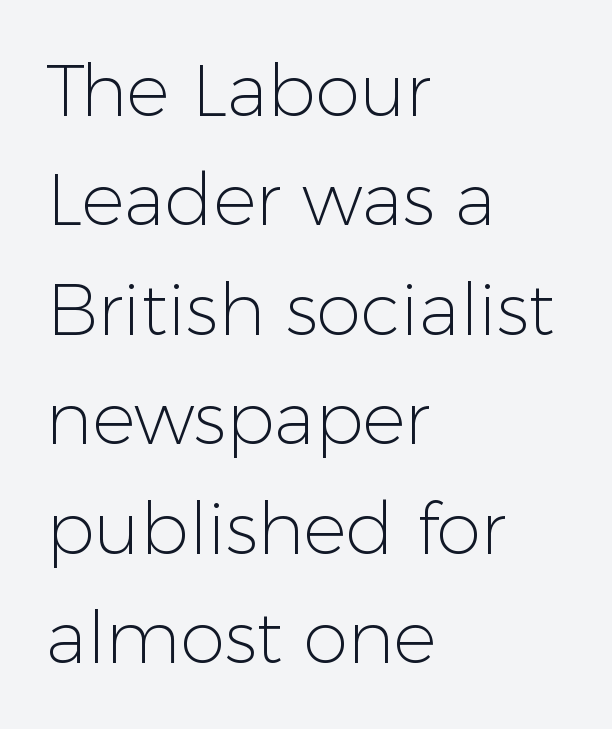
{"serif": "no", "italic": "no", "bold": "no", "weight": "light", "width": "normal", "stroke_contrast": "low", "x_height": "medium", "monospaced": "no", "underline": "no", "align": "left", "line_spacing": "normal", "line_spacing_ratio": 1.52, "letter_spacing": "normal", "letter_spacing_em": 0.0, "glyph_px": 72}
